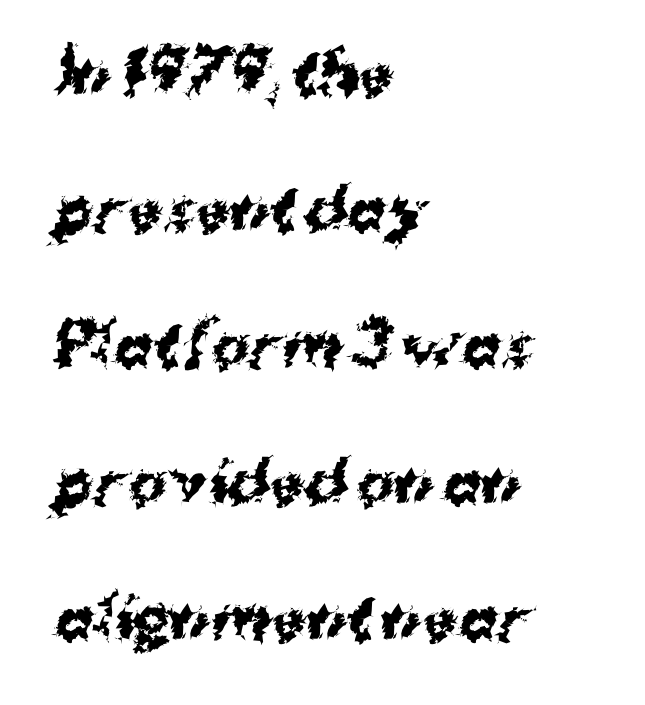
{"serif": "no", "bold": "yes", "weight": "bold", "width": "normal", "stroke_contrast": "medium", "x_height": "medium", "monospaced": "no", "underline": "no", "align": "left", "line_spacing": "loose", "line_spacing_ratio": 2.39, "letter_spacing": "normal", "letter_spacing_em": 0.0, "glyph_px": 57}
